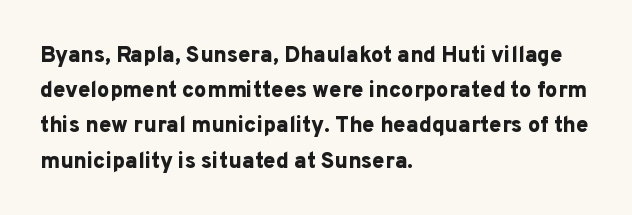
{"italic": "no", "bold": "yes", "underline": "no", "align": "left", "line_spacing": "normal", "line_spacing_ratio": 1.6, "letter_spacing": "normal", "letter_spacing_em": 0.0, "glyph_px": 22}
